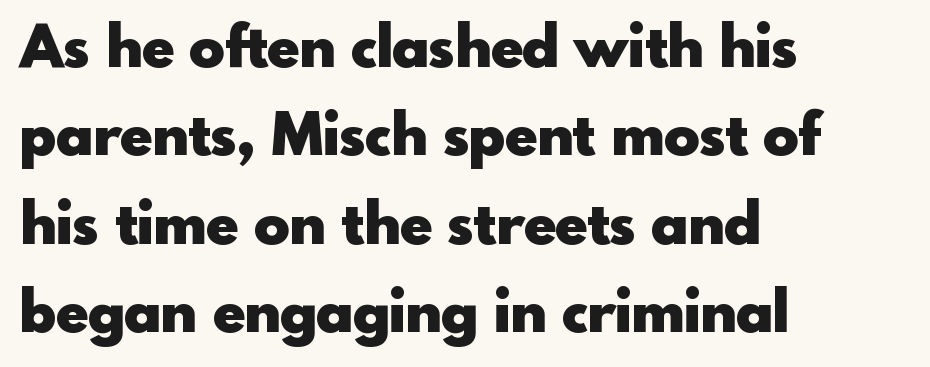
A clean baseline with only descenders dipping below it. Honestly, the letter spacing is just normal — you wouldn't notice it. Quick note: interline space is typical. You could not count columns in this text — the font is proportionally spaced. The passage shown is emphatically bold. Does the copy run flush right? No — it runs flush left.
